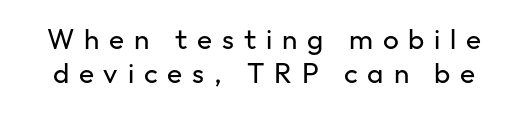
{"serif": "no", "italic": "no", "bold": "no", "weight": "regular", "width": "normal", "stroke_contrast": "low", "x_height": "medium", "monospaced": "no", "underline": "no", "line_spacing_ratio": 1.23, "letter_spacing": "wide", "letter_spacing_em": 0.35, "glyph_px": 28}
